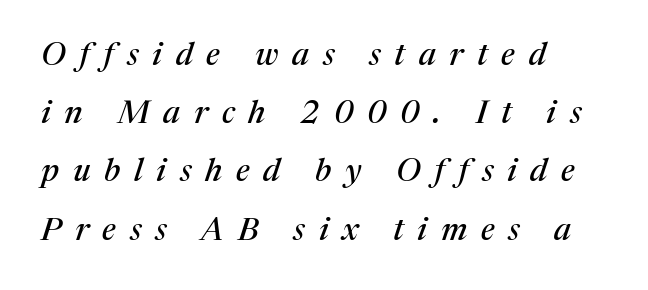
{"serif": "yes", "italic": "yes", "lean": "right", "slant_degrees": 17, "width": "normal", "stroke_contrast": "medium", "x_height": "medium", "monospaced": "no", "underline": "no", "align": "left", "line_spacing_ratio": 1.82, "letter_spacing": "wide", "letter_spacing_em": 0.43, "glyph_px": 32}
